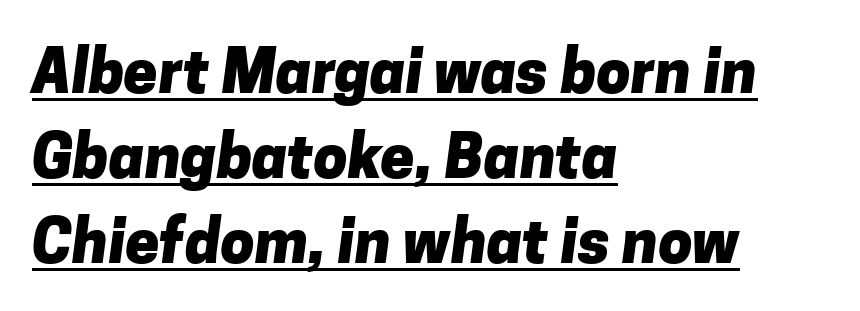
The image shows 61 px heavy sans-serif type; set left-aligned, normal line spacing (1.39x), normal letter spacing, underlined; low stroke contrast and a medium x-height.
